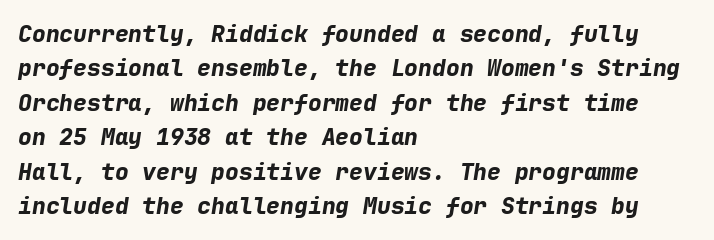
Each row of text sits above clean, open space. Slanted lettering throughout. Weight: bold. Here the glyphs are tracked normally, forming tight word shapes.
